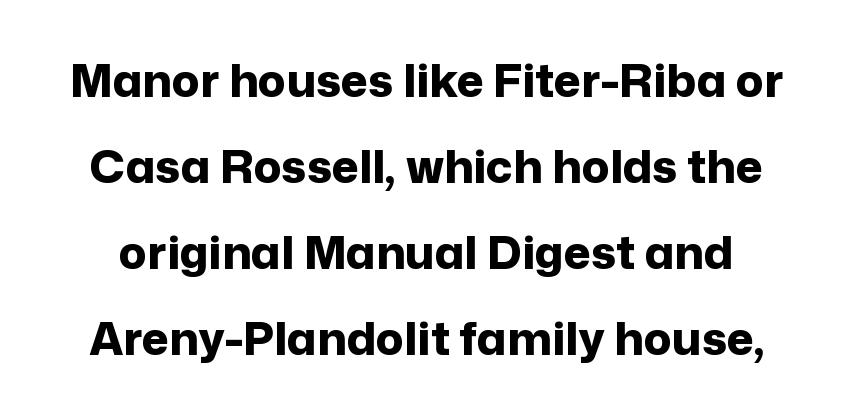
Q: Is the text bold? A: Yes.
Q: Is the text italic (slanted)? A: No, it is upright.
Q: Is the typeface a serif or a sans-serif typeface? A: Sans-serif.
Q: Is the text underlined? A: No.
Q: Is the spacing between letters normal or unusually wide? A: Normal.
Q: Width (condensed, normal, or wide)? A: Normal.
Q: Stroke contrast? A: Low.
Q: x-height? A: Medium.
Q: Monospaced? A: No.
